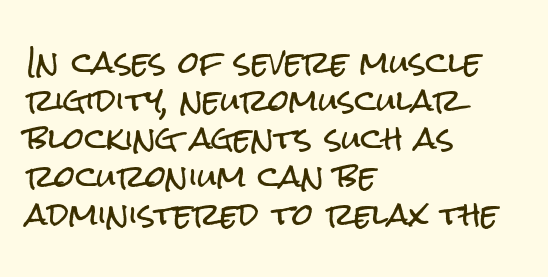
{"serif": "no", "italic": "no", "width": "condensed", "stroke_contrast": "low", "x_height": "medium", "monospaced": "no", "underline": "no", "align": "left", "line_spacing": "normal", "line_spacing_ratio": 1.27, "letter_spacing": "normal", "letter_spacing_em": 0.0, "glyph_px": 30}
